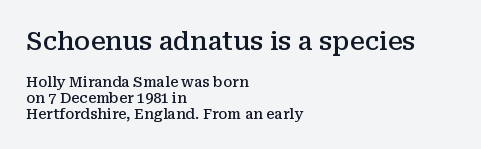
{"italic": "no", "bold": "semi", "underline": "no", "align": "left", "line_spacing": "tight", "line_spacing_ratio": 1.13, "letter_spacing": "normal", "letter_spacing_em": 0.0, "larger_block": "first", "size_ratio": 1.79, "glyph_px": 25}
